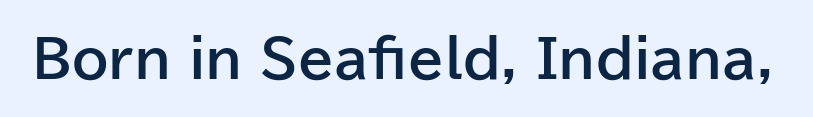
{"serif": "no", "italic": "no", "bold": "yes", "weight": "bold", "width": "normal", "stroke_contrast": "low", "x_height": "medium", "monospaced": "no", "underline": "no", "letter_spacing": "normal", "letter_spacing_em": 0.0, "glyph_px": 52}
